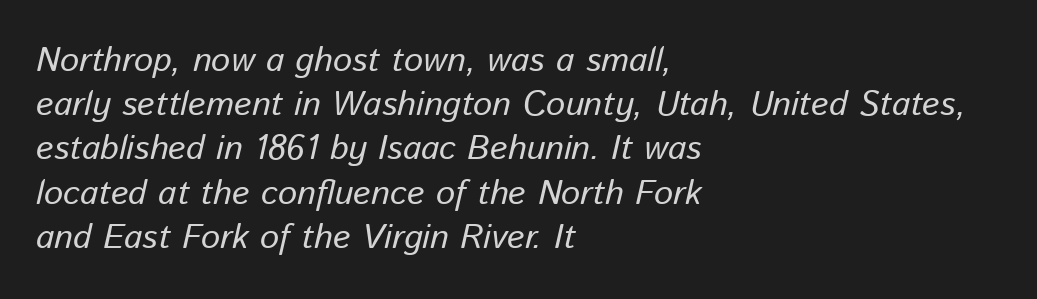
Observe the lean: these are italic letterforms. Caption: face not bold, strokes unweighted. Is there much room between lines? A standard amount, neither cramped nor airy. Unmarked baselines from the first word to the last. Honestly, the letter spacing is just normal — you wouldn't notice it. Think of a printed novel: that variable character pitch is what you see here.
